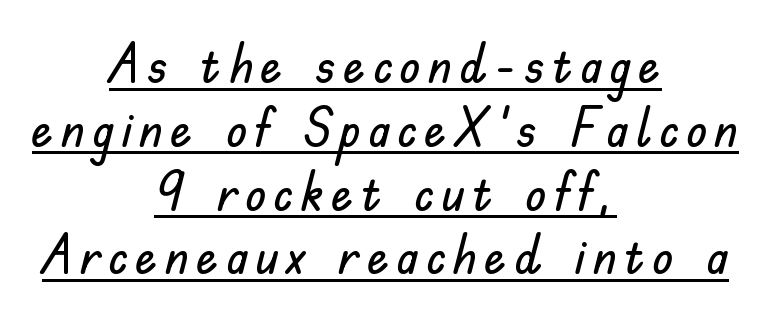
The image shows 55 px sans-serif type; set centered, line spacing 1.16x, underlined; low stroke contrast and a small x-height.
